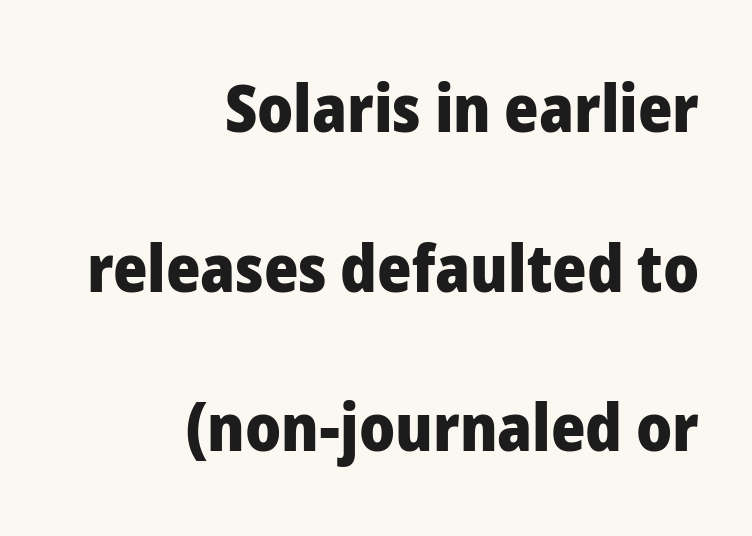
{"serif": "no", "italic": "no", "bold": "yes", "weight": "heavy", "width": "normal", "stroke_contrast": "low", "x_height": "medium", "monospaced": "no", "underline": "no", "align": "right", "line_spacing": "loose", "line_spacing_ratio": 2.42, "letter_spacing": "normal", "letter_spacing_em": 0.0, "glyph_px": 66}
